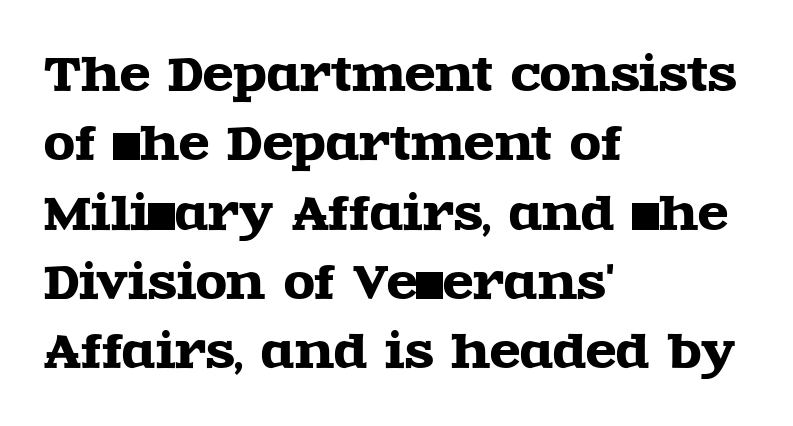
A typesetter would call this leading conventional body-copy spacing. The passage shown is typed in a proportional face where columns would drift. Alignment: flush left. No italicization has been applied; the sample stays upright. Students, note that the glyphs here touch the page at normal intervals. The gap between lines stays unmarked.
